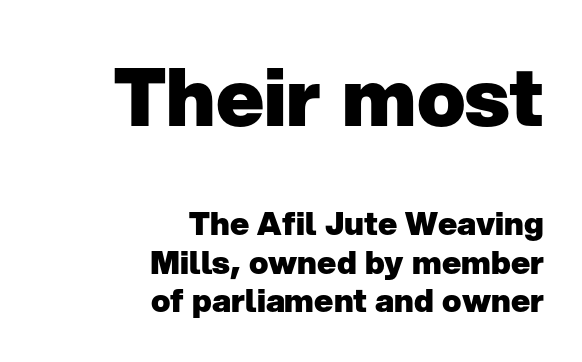
Q: Is the text bold? A: Yes.
Q: Is the text italic (slanted)? A: No, it is upright.
Q: Is the typeface a serif or a sans-serif typeface? A: Sans-serif.
Q: Is the text underlined? A: No.
Q: How is the paragraph aligned? A: Right-aligned.
Q: Is the spacing between letters normal or unusually wide? A: Normal.
Q: Which block of text is set in a larger size, the first (top) or the second (bottom)? A: The first (top) one.
Q: Width (condensed, normal, or wide)? A: Normal.
Q: Stroke contrast? A: Low.
Q: x-height? A: Medium.
Q: Monospaced? A: No.
